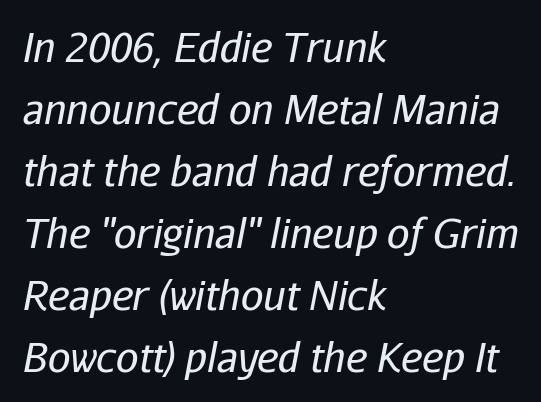
Vertically, the passage feels balanced, rows spaced as you'd expect. The face used here is rendered with its standard letterfit. Any mark beneath the type? The region is blank. Note the varied advance widths — an 'i' is clearly narrower than an 'm'. All the whitespace from short lines collects on the right. The text carries the slant typical of an italic or oblique font.
